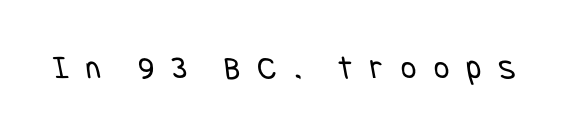
The image shows 34 px regular-weight, condensed sans-serif type; set unusually wide letter spacing (+0.5 em), not underlined; low stroke contrast and a large x-height.
